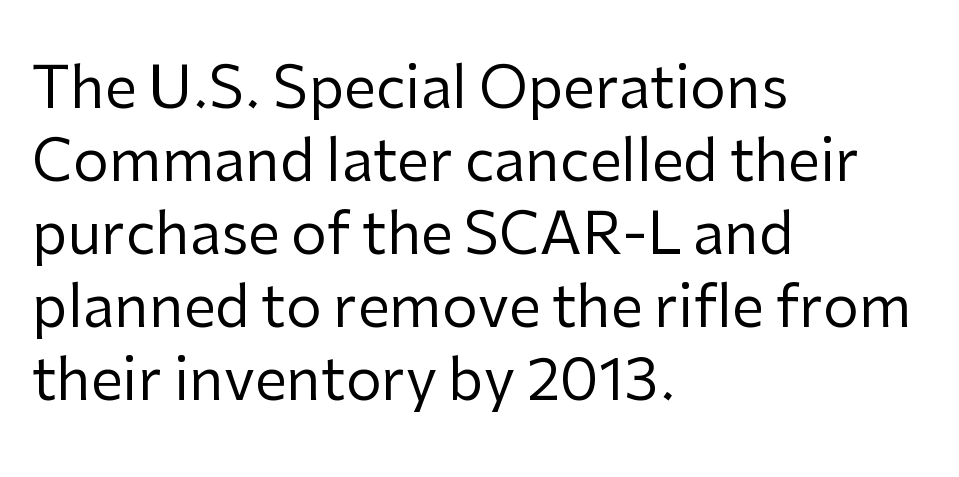
Q: Is the text bold? A: No.
Q: Is the text italic (slanted)? A: No, it is upright.
Q: Is the typeface a serif or a sans-serif typeface? A: Sans-serif.
Q: Is the text underlined? A: No.
Q: How is the paragraph aligned? A: Left-aligned.
Q: Is the spacing between letters normal or unusually wide? A: Normal.
Q: Is the spacing between lines tight, normal or loose? A: Normal.
Q: Width (condensed, normal, or wide)? A: Normal.
Q: Stroke contrast? A: Low.
Q: x-height? A: Medium.
Q: Monospaced? A: No.
